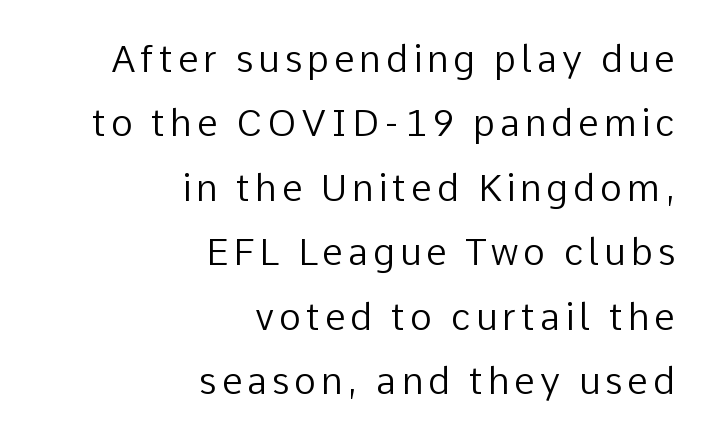
Q: Is the text bold? A: No.
Q: Is the text italic (slanted)? A: No, it is upright.
Q: Is the typeface a serif or a sans-serif typeface? A: Sans-serif.
Q: Is the text underlined? A: No.
Q: How is the paragraph aligned? A: Right-aligned.
Q: Width (condensed, normal, or wide)? A: Normal.
Q: Stroke contrast? A: Low.
Q: x-height? A: Medium.
Q: Monospaced? A: No.
